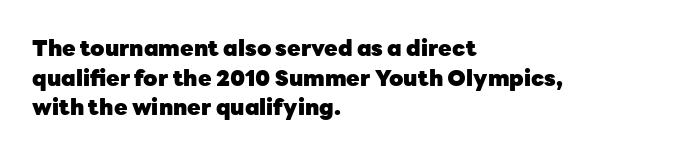
{"italic": "no", "bold": "yes", "underline": "no", "align": "left", "line_spacing": "normal", "line_spacing_ratio": 1.35, "letter_spacing": "normal", "letter_spacing_em": 0.0, "glyph_px": 22}
